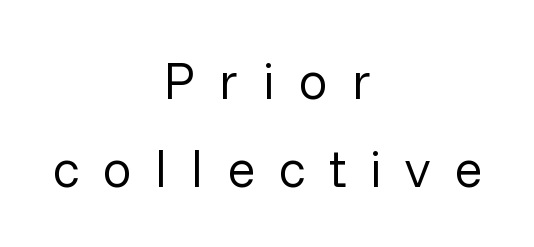
The image shows 52 px regular-weight sans-serif type, upright; set centered, normal line spacing (1.69x), unusually wide letter spacing (+0.45 em), not underlined; low stroke contrast and a medium x-height.
